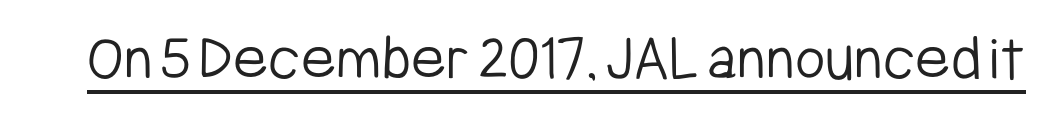
The image shows 66 px light, condensed sans-serif type, upright; set normal letter spacing, underlined; low stroke contrast and a medium x-height.
